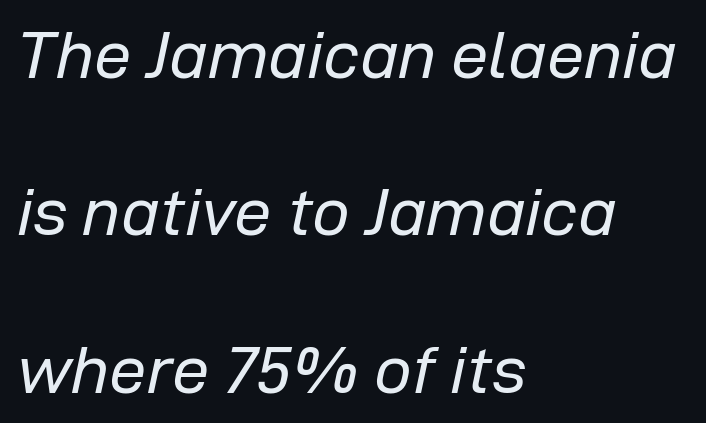
The image shows 67 px regular-weight type, italic (leaning right); set left-aligned, loose line spacing (2.35x), normal letter spacing, not underlined; low stroke contrast and a medium x-height.
